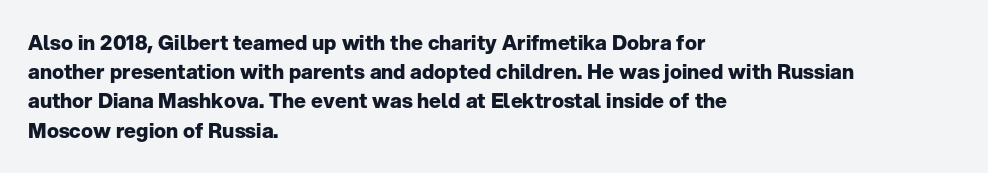
The image shows 20 px bold type, upright; set left-aligned, normal line spacing (1.46x), normal letter spacing, not underlined.
